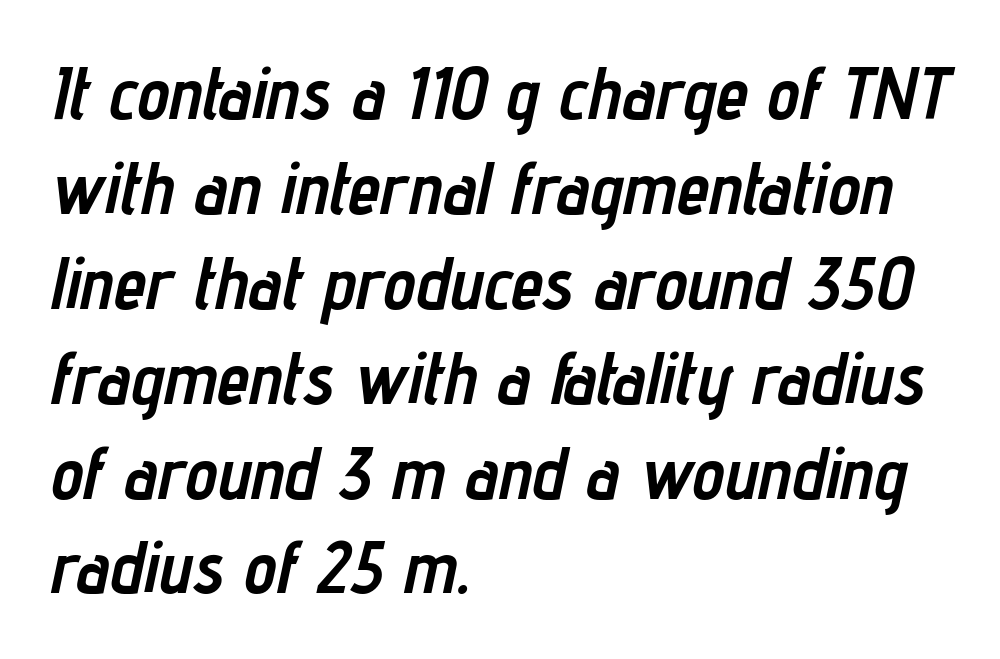
The image shows 73 px semibold, condensed type, italic (leaning right); set left-aligned, normal line spacing (1.3x), normal letter spacing, not underlined; low stroke contrast and a medium x-height.
